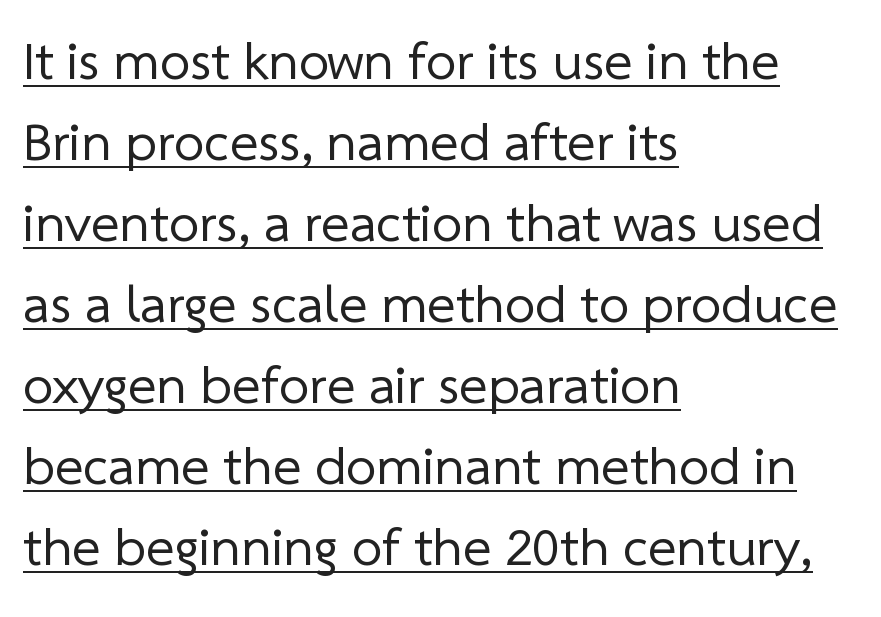
The image shows 54 px regular-weight sans-serif type; set left-aligned, normal line spacing (1.5x), normal letter spacing, underlined; low stroke contrast and a medium x-height.
